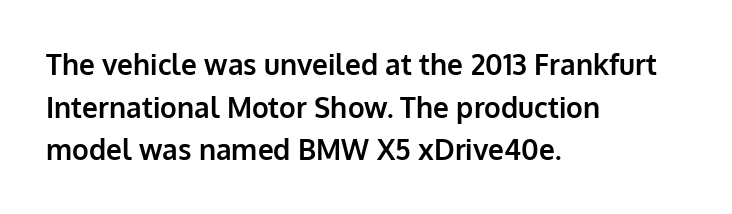
Q: Is the text bold? A: Yes.
Q: Is the text italic (slanted)? A: No, it is upright.
Q: Is the typeface a serif or a sans-serif typeface? A: Sans-serif.
Q: Is the text underlined? A: No.
Q: How is the paragraph aligned? A: Left-aligned.
Q: Is the spacing between letters normal or unusually wide? A: Normal.
Q: Is the spacing between lines tight, normal or loose? A: Normal.
Q: Width (condensed, normal, or wide)? A: Normal.
Q: Stroke contrast? A: Low.
Q: x-height? A: Medium.
Q: Monospaced? A: No.
